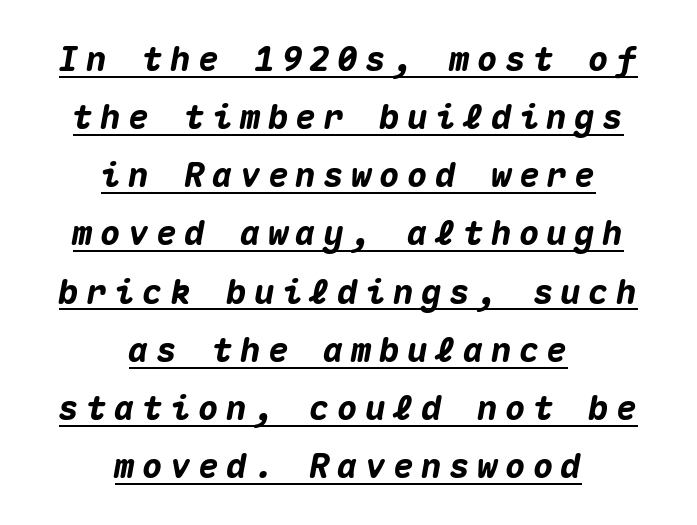
Q: Is the text bold? A: Yes.
Q: Is the text italic (slanted)? A: Yes, it leans right by about 10 degrees.
Q: Is the text underlined? A: Yes.
Q: How is the paragraph aligned? A: Centered.
Q: Is the spacing between letters normal or unusually wide? A: Unusually wide.
Q: Width (condensed, normal, or wide)? A: Normal.
Q: Stroke contrast? A: Medium.
Q: x-height? A: Medium.
Q: Monospaced? A: Yes.
